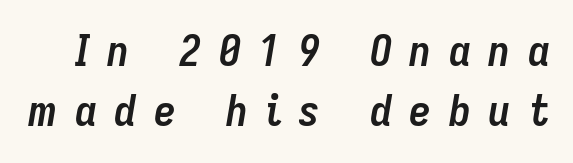
{"italic": "yes", "lean": "right", "slant_degrees": 9, "bold": "yes", "weight": "semibold", "width": "condensed", "stroke_contrast": "low", "x_height": "medium", "monospaced": "no", "underline": "no", "line_spacing": "normal", "line_spacing_ratio": 1.37, "letter_spacing": "wide", "letter_spacing_em": 0.4, "glyph_px": 44}
